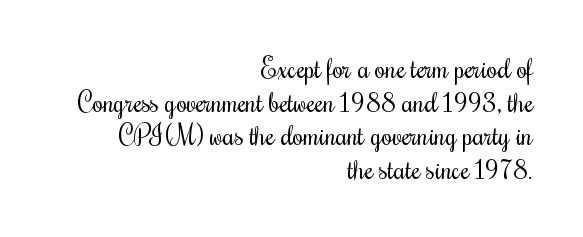
{"bold": "no", "underline": "no", "align": "right", "line_spacing": "normal", "line_spacing_ratio": 1.25, "letter_spacing": "normal", "letter_spacing_em": 0.0, "glyph_px": 27}
